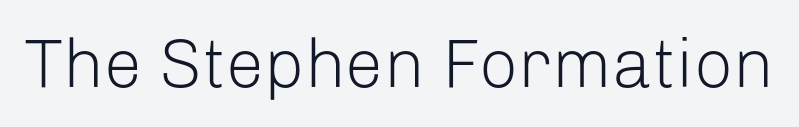
The image shows 69 px light sans-serif type, upright; set normal letter spacing, not underlined; low stroke contrast and a medium x-height.
